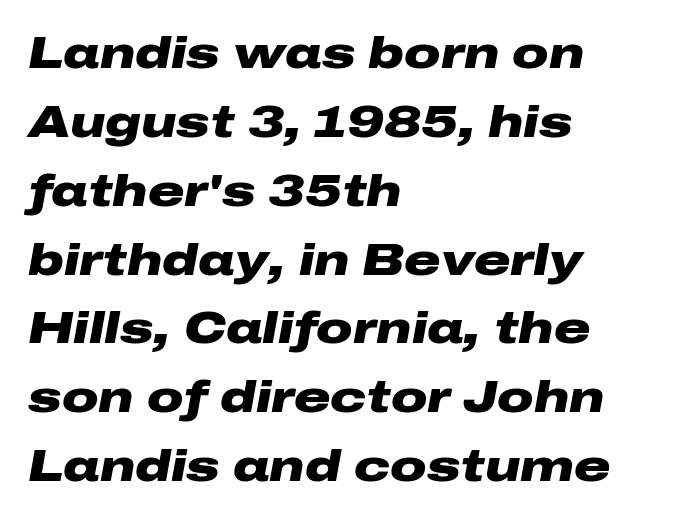
{"italic": "yes", "lean": "right", "slant_degrees": 10, "bold": "yes", "weight": "heavy", "width": "wide", "stroke_contrast": "low", "x_height": "medium", "monospaced": "no", "underline": "no", "align": "left", "line_spacing": "normal", "line_spacing_ratio": 1.53, "letter_spacing": "normal", "letter_spacing_em": 0.0, "glyph_px": 45}
